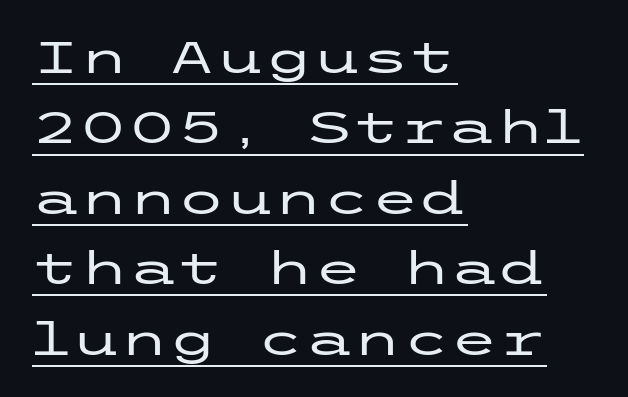
The tracking reads as untouched default to a designer's eye. Posture: straight, roman, zero tilt. The line-height multiplier appears to be the usual default. Does the copy run flush right? No — it runs flush left. The passage shown is underscored from start to finish.
